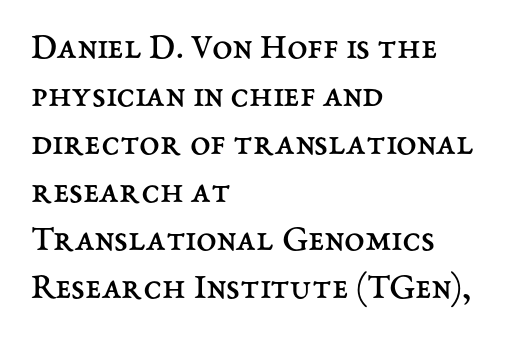
Ordinary non-slanted type is in use. The rendering keeps characters at their native spacing. No word sits above an underline. A typesetter would call this proportional, since set widths differ per character.
